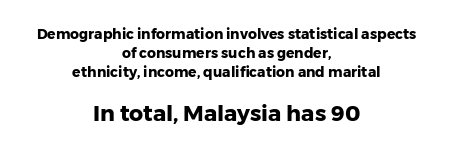
Q: Is the text bold? A: Yes.
Q: Is the text italic (slanted)? A: No, it is upright.
Q: Is the text underlined? A: No.
Q: How is the paragraph aligned? A: Centered.
Q: Is the spacing between letters normal or unusually wide? A: Normal.
Q: Is the spacing between lines tight, normal or loose? A: Normal.
Q: Which block of text is set in a larger size, the first (top) or the second (bottom)? A: The second (bottom) one.
